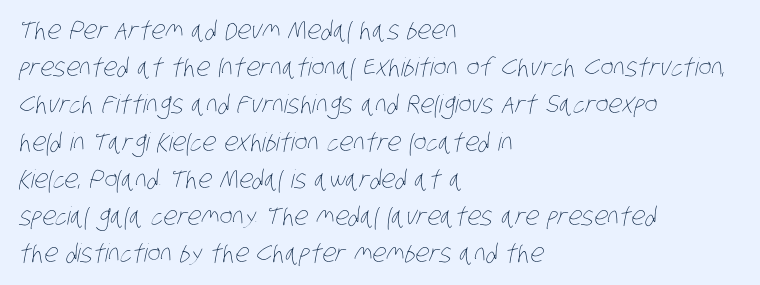
The image shows 25 px text type; set left-aligned, normal line spacing (1.49x), normal letter spacing, not underlined.
